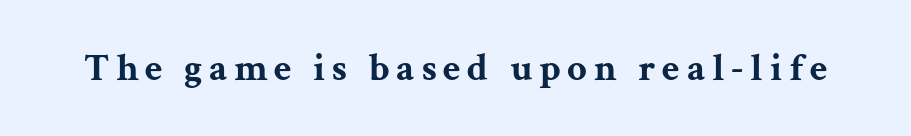
{"serif": "yes", "italic": "no", "bold": "yes", "weight": "bold", "width": "wide", "stroke_contrast": "medium", "x_height": "medium", "monospaced": "no", "underline": "no", "glyph_px": 39}
